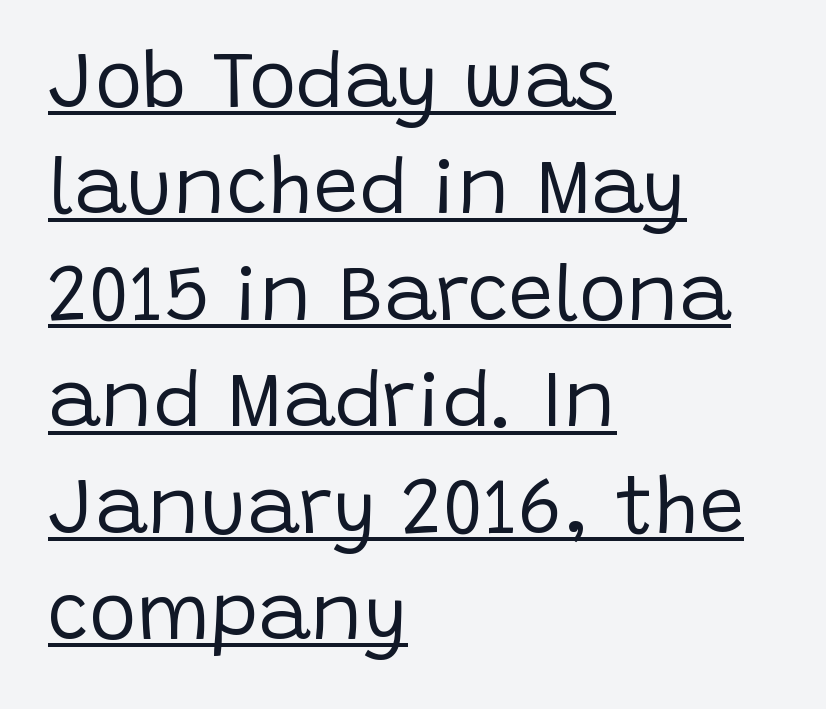
{"serif": "no", "italic": "no", "bold": "no", "weight": "regular", "width": "normal", "stroke_contrast": "low", "x_height": "large", "monospaced": "no", "underline": "yes", "align": "left", "line_spacing": "normal", "line_spacing_ratio": 1.33, "letter_spacing": "normal", "letter_spacing_em": 0.0, "glyph_px": 80}
